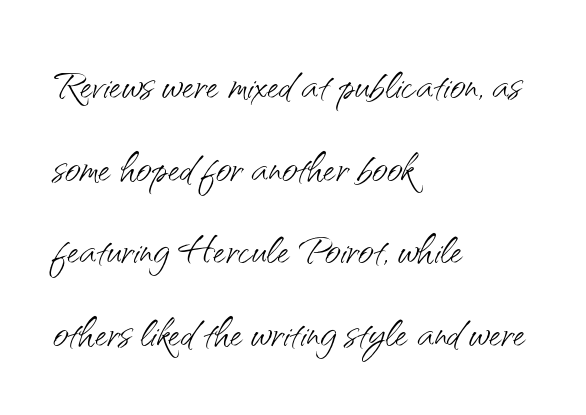
The image shows 54 px light sans-serif type; set left-aligned, normal line spacing (1.53x), normal letter spacing, not underlined; medium stroke contrast and a small x-height.
